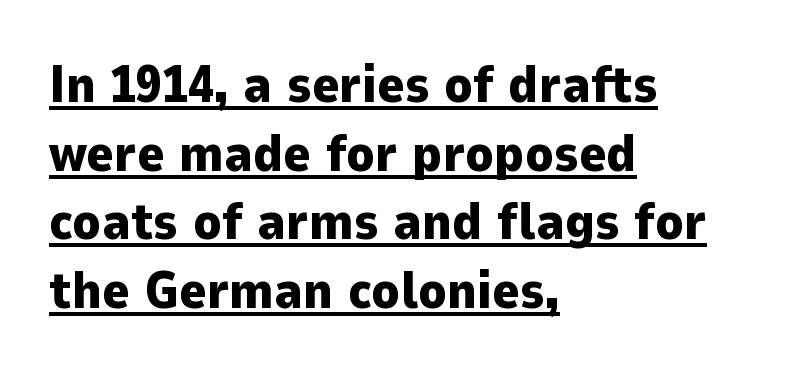
Thick stems and heavy bowls — unmistakably bold. The glyphs are accompanied by a horizontal stroke just below them. Is this a sans? Yes — the strokes have no serifs. It's the straight-up-and-down kind of type. Proportional: the letters do not fall into vertical columns. In terms of letterspacing, this is plain default setting.
